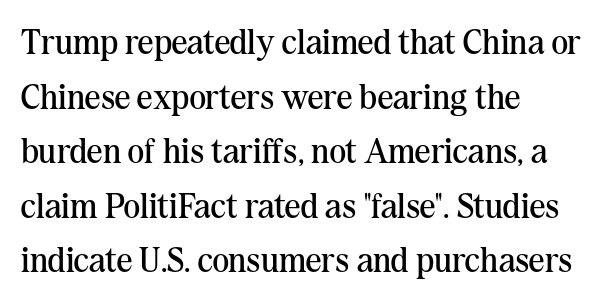
{"serif": "yes", "italic": "no", "bold": "no", "weight": "regular", "width": "normal", "stroke_contrast": "medium", "x_height": "medium", "monospaced": "no", "underline": "no", "align": "left", "line_spacing": "normal", "line_spacing_ratio": 1.56, "letter_spacing": "normal", "letter_spacing_em": 0.0, "glyph_px": 35}
